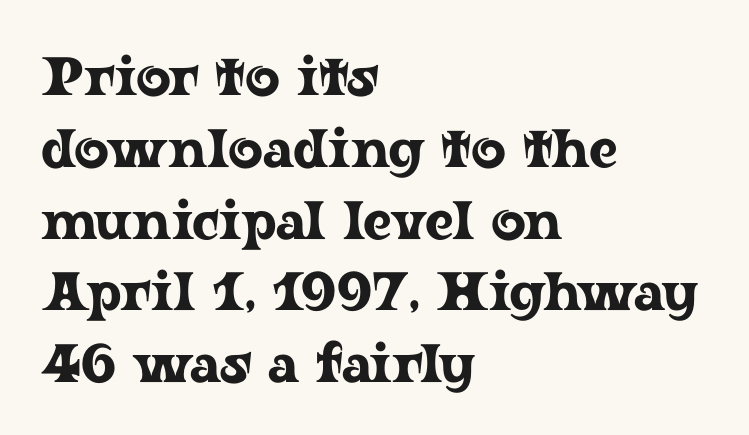
The image shows 54 px wide serif type, upright; set left-aligned, normal line spacing (1.33x), normal letter spacing, not underlined; low stroke contrast and a medium x-height.
